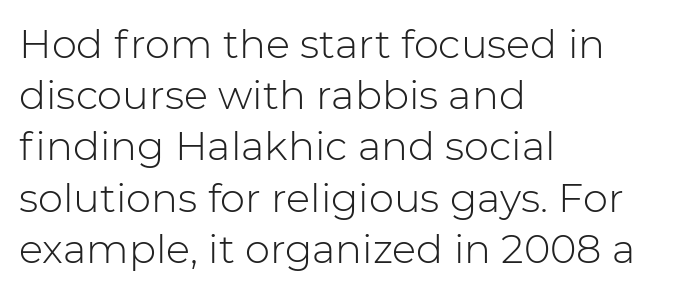
{"serif": "no", "italic": "no", "bold": "no", "weight": "light", "width": "normal", "stroke_contrast": "low", "x_height": "medium", "monospaced": "no", "underline": "no", "align": "left", "line_spacing": "normal", "line_spacing_ratio": 1.28, "letter_spacing": "normal", "letter_spacing_em": 0.0, "glyph_px": 40}
